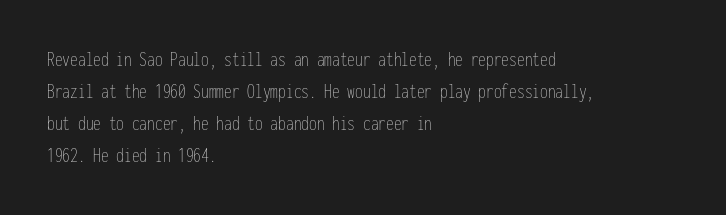
{"italic": "no", "bold": "no", "underline": "no", "align": "left", "line_spacing": "normal", "line_spacing_ratio": 1.46, "letter_spacing": "normal", "letter_spacing_em": 0.0, "glyph_px": 22}
